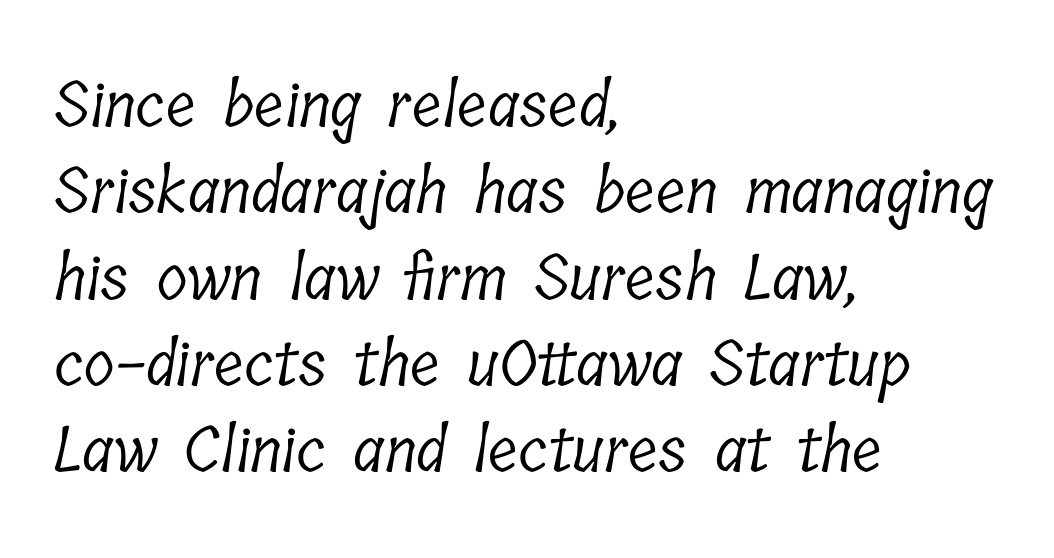
The typesetting does not lean heavy: it is not bold. Look at the tracking — it's just the regular setting, nothing added. The glyphs in this specimen are seriffed. Just letters on the line, the space beneath them empty.
